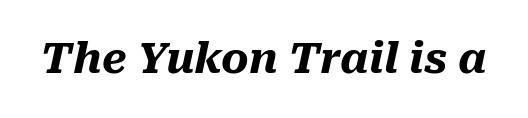
The image shows 42 px heavy type, italic (leaning right); set normal letter spacing, not underlined; medium stroke contrast and a medium x-height.
